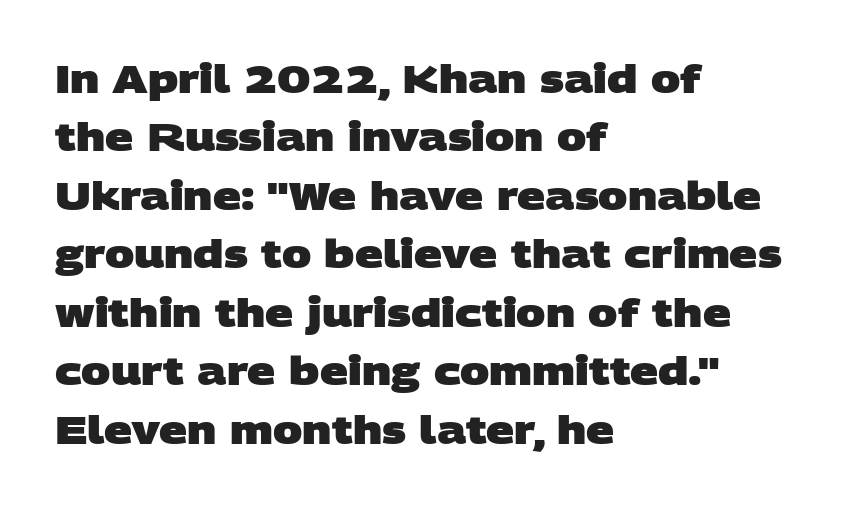
{"serif": "no", "bold": "yes", "weight": "heavy", "width": "wide", "stroke_contrast": "low", "x_height": "large", "monospaced": "no", "underline": "no", "align": "left", "line_spacing": "normal", "line_spacing_ratio": 1.5, "letter_spacing": "normal", "letter_spacing_em": 0.0, "glyph_px": 39}
